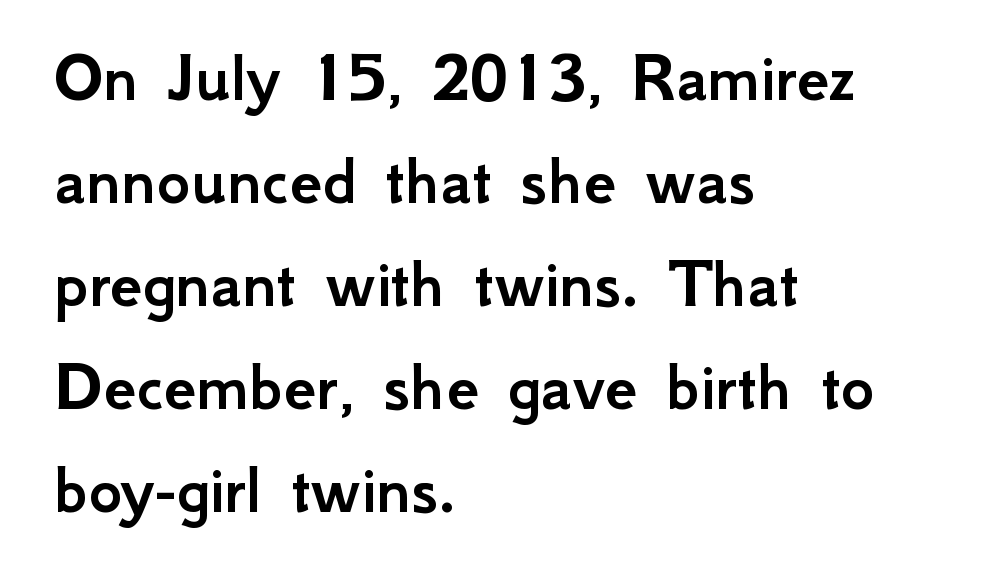
Think of a printed novel: that variable character pitch is what you see here. These lines keep a tight, regular rhythm from letter to letter. A typesetter would label this face a sans. Notice how the passage keeps a crisp vertical edge on the left only. Descenders are the only things crossing below the line. Does the lettering tilt? It doesn't — this is upright.
